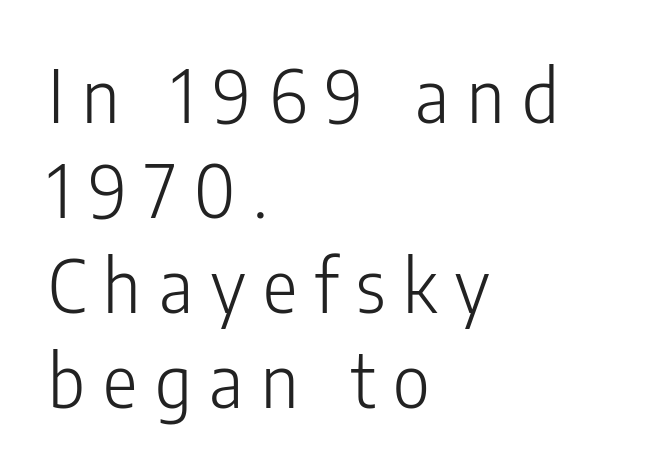
{"serif": "no", "italic": "no", "bold": "no", "weight": "light", "width": "condensed", "stroke_contrast": "low", "x_height": "medium", "monospaced": "no", "underline": "no", "align": "left", "line_spacing": "normal", "line_spacing_ratio": 1.32, "letter_spacing": "wide", "letter_spacing_em": 0.25, "glyph_px": 72}
